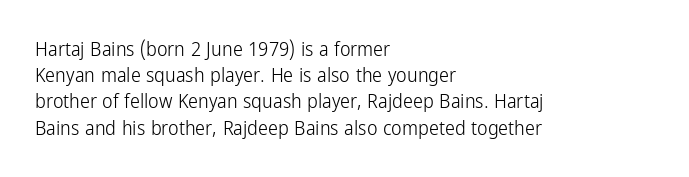
{"italic": "no", "bold": "no", "underline": "no", "align": "left", "line_spacing": "normal", "line_spacing_ratio": 1.31, "letter_spacing": "normal", "letter_spacing_em": 0.0, "glyph_px": 20}
